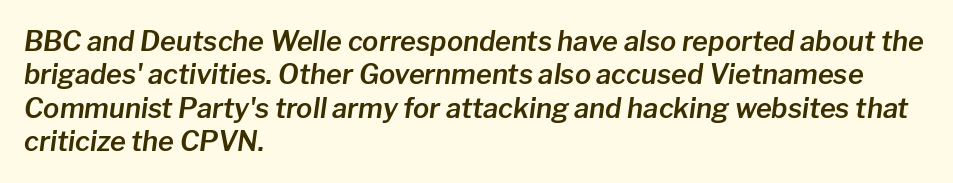
The area under the type is left untouched. All the whitespace from short lines collects on the right. Does the lettering tilt? It does — this is italic. The passage shown has conventional tracking throughout.
